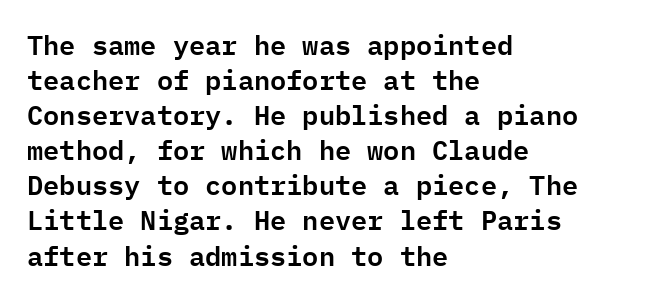
In CSS terms this would be text-align: left. Does the lettering tilt? It doesn't — this is upright. The strip under each line holds only bare page. Each word holds together tightly as a unit, with standard inter-letter gaps. These lines sit exactly where default settings would place them.
